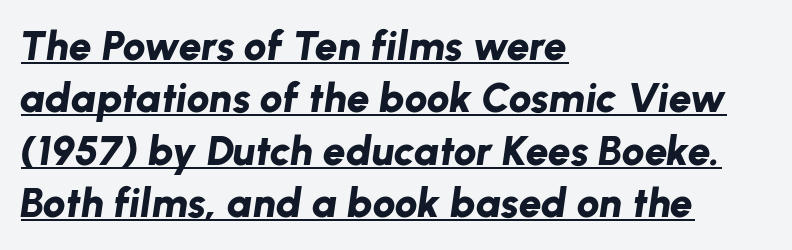
{"italic": "yes", "lean": "right", "slant_degrees": 8, "bold": "yes", "weight": "bold", "width": "normal", "stroke_contrast": "low", "x_height": "medium", "monospaced": "no", "underline": "yes", "align": "left", "line_spacing": "normal", "line_spacing_ratio": 1.28, "letter_spacing": "normal", "letter_spacing_em": 0.0, "glyph_px": 41}
